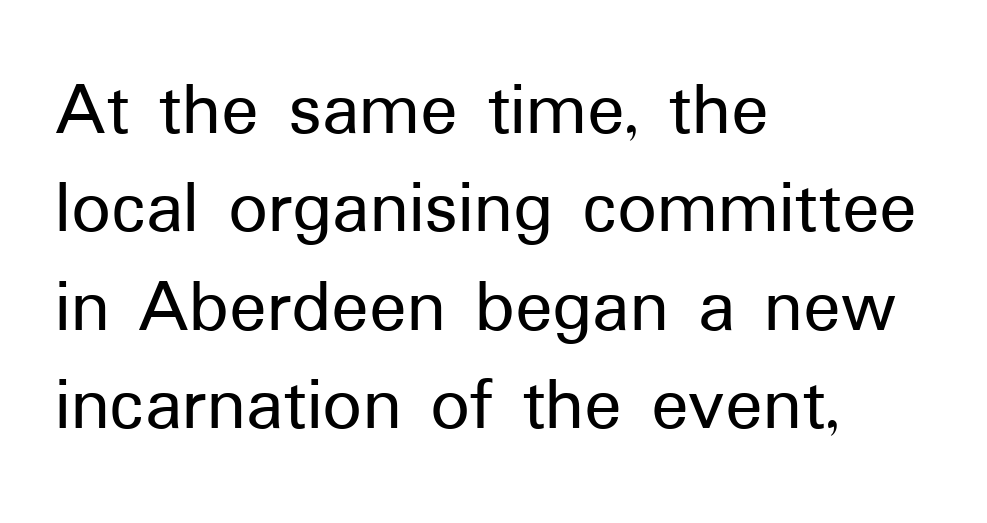
{"serif": "no", "italic": "no", "width": "normal", "stroke_contrast": "low", "x_height": "medium", "monospaced": "no", "underline": "no", "align": "left", "line_spacing": "normal", "line_spacing_ratio": 1.26, "letter_spacing": "normal", "letter_spacing_em": 0.0, "glyph_px": 78}
